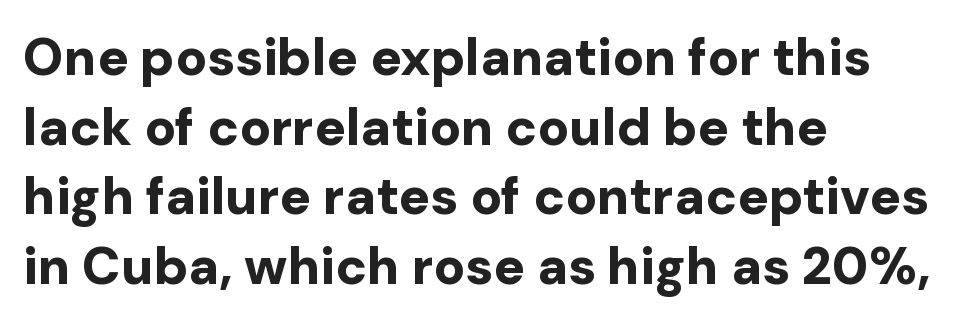
The lines in this sample share a left origin and differ only in where they stop. Type style note: lacks serifs. Honestly, the row spacing looks completely unremarkable. Nope, not italic — everything's standing straight. This rendering leaves character spacing at its baseline value.
